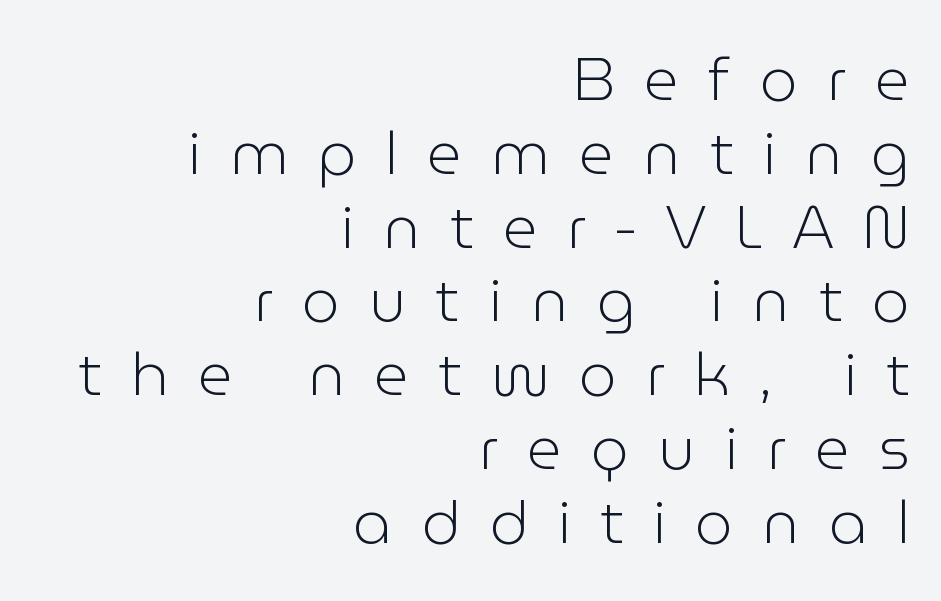
{"serif": "no", "italic": "no", "bold": "no", "weight": "light", "width": "normal", "stroke_contrast": "low", "x_height": "medium", "monospaced": "no", "underline": "no", "align": "right", "line_spacing_ratio": 1.23, "letter_spacing": "wide", "letter_spacing_em": 0.49, "glyph_px": 60}
